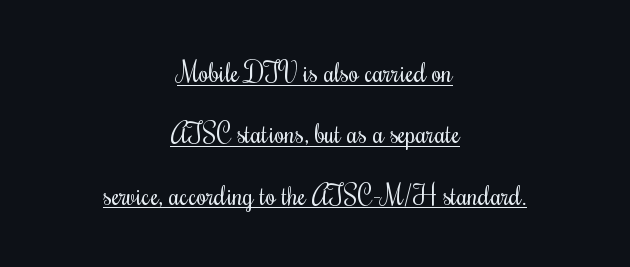
The image shows 26 px text type; set centered, loose line spacing (2.36x), normal letter spacing, underlined.
